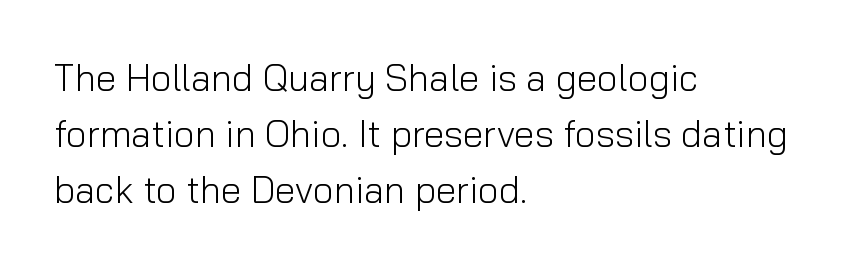
The image shows 37 px light sans-serif type, upright; set left-aligned, normal line spacing (1.51x), normal letter spacing, not underlined; low stroke contrast and a medium x-height.
